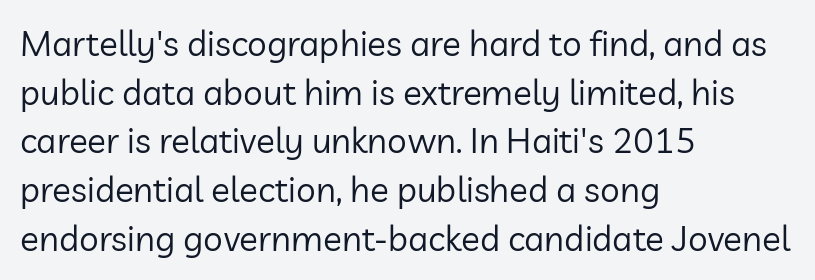
Does the lettering tilt? It doesn't — this is upright. The strokes are not fattened; the text isn't bold. Caption: multi-line text, flush left, ragged right. The rendering uses natural spacing where letterforms have individual widths.
